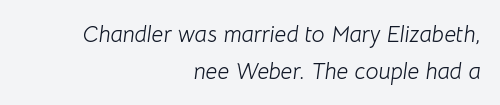
{"italic": "yes", "lean": "right", "slant_degrees": 8, "bold": "no", "underline": "no", "align": "right", "line_spacing": "normal", "line_spacing_ratio": 1.59, "letter_spacing": "normal", "letter_spacing_em": 0.0, "glyph_px": 23}
